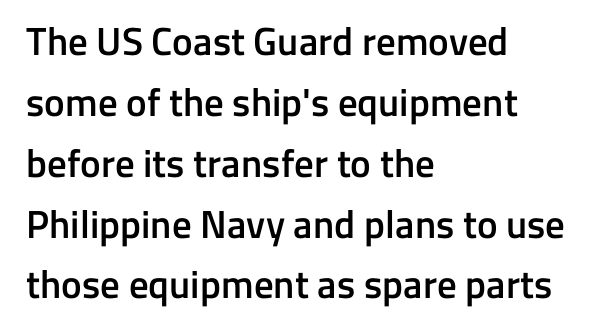
Standard letterfit; no display-style spreading of the glyphs. If you drew a line through each stem, it would be perfectly vertical. Does the type have serifs? No, each stem ends abruptly. This rendering features lettering with no underline.
